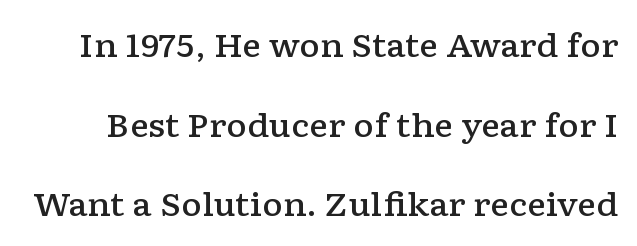
The leading is generous, giving the passage an open texture. Tall strokes in this sample are plumb rather than angled. These lines carry some extra weight — a demibold, not a full bold. The letterforms sit shoulder to shoulder at normal distance. Classification — serif.
